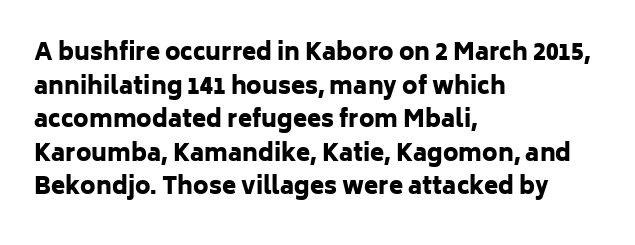
Q: Is the text bold? A: Yes.
Q: Is the text italic (slanted)? A: No, it is upright.
Q: Is the text underlined? A: No.
Q: How is the paragraph aligned? A: Left-aligned.
Q: Is the spacing between letters normal or unusually wide? A: Normal.
Q: Is the spacing between lines tight, normal or loose? A: Normal.
